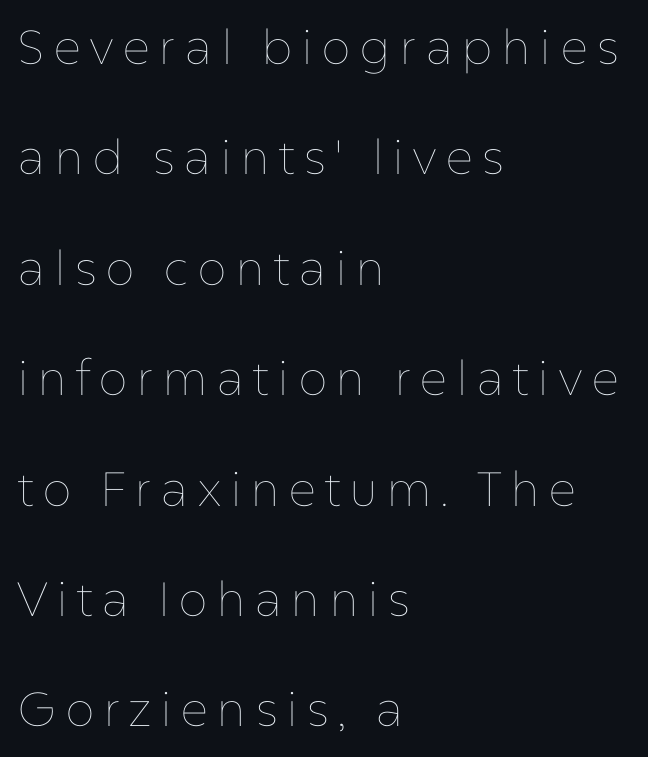
The image shows 48 px thin type, upright; set left-aligned, loose line spacing (2.3x), not underlined; low stroke contrast and a medium x-height.
